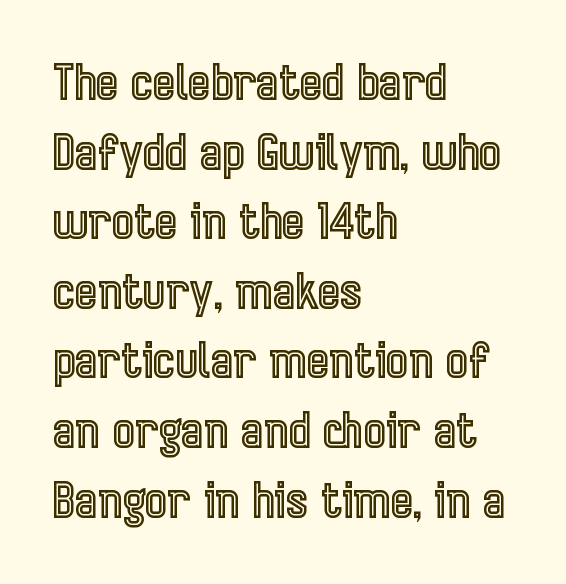
One glance says typical: line gaps are just what's usual. Here the glyphs are tracked normally, forming tight word shapes. Does the copy run flush right? No — it runs flush left. Every stem runs plumb, perpendicular to the baseline.
